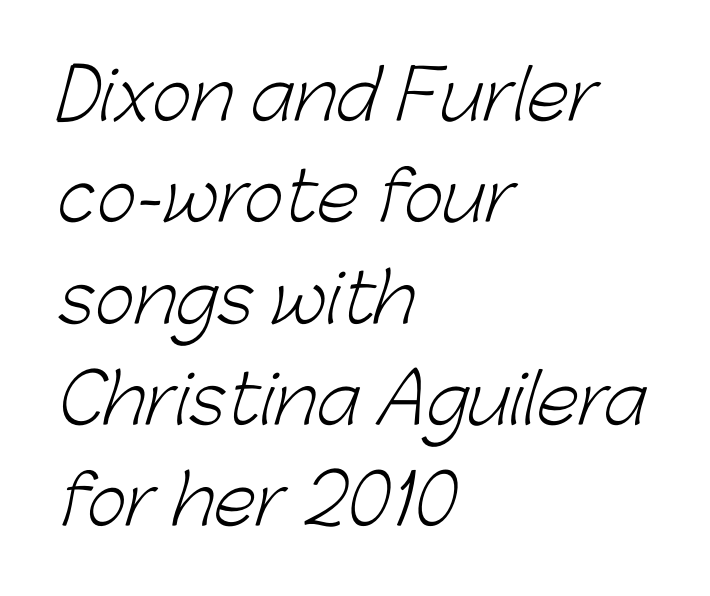
The passage shown is typeset with a sans-serif family. The block of text has a typical density, with ordinary space between rows. Check the space under the baseline: it is left empty. Is this a heavy cut? Hardly; it is regular or lighter.
